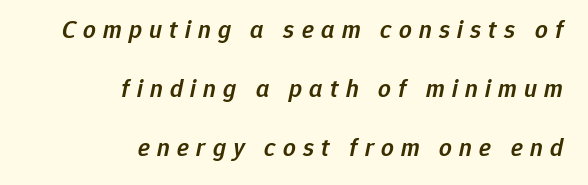
The image shows 25 px text type, italic (leaning right); set right-aligned, loose line spacing (2.36x), unusually wide letter spacing (+0.29 em), not underlined.
